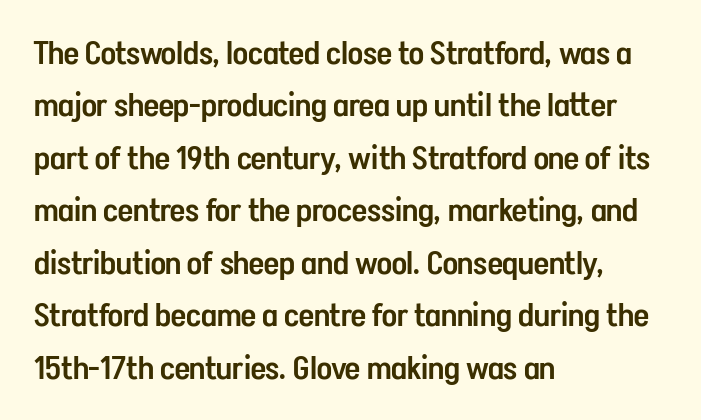
Vertical strokes here are truly vertical. The designer left line spacing at the default. Is the type bold? Partly — it's a semibold, heavier than regular but not fully bold. One-word summary of the alignment: left.
